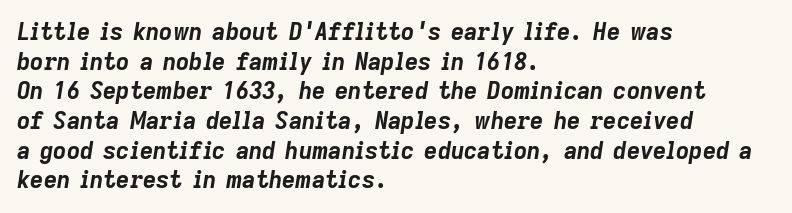
Rule under the text: the space is simply empty. The passage shown has conventional tracking throughout. This sample uses an oblique cut, with every glyph tilted off the vertical. This sample keeps an unexceptional amount of space between lines. Teacher's note: observe the even left margin — that is flush-left alignment.
